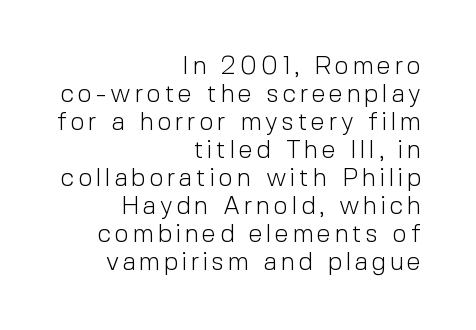
{"italic": "no", "bold": "no", "underline": "no", "align": "right", "line_spacing": "tight", "line_spacing_ratio": 1.12, "glyph_px": 25}
